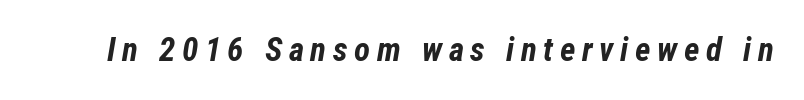
The image shows 33 px bold, condensed type, italic (leaning right); set unusually wide letter spacing (+0.2 em), not underlined; low stroke contrast and a medium x-height.
